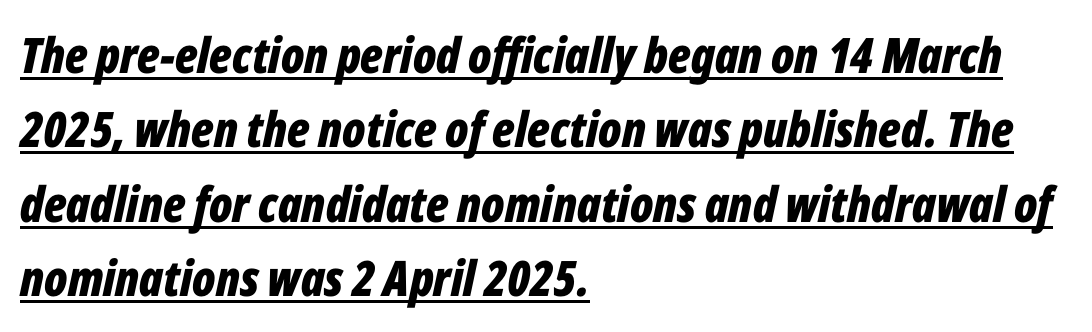
The image shows 49 px bold, condensed type, italic (leaning right); set left-aligned, normal line spacing (1.52x), normal letter spacing, underlined; low stroke contrast and a medium x-height.
